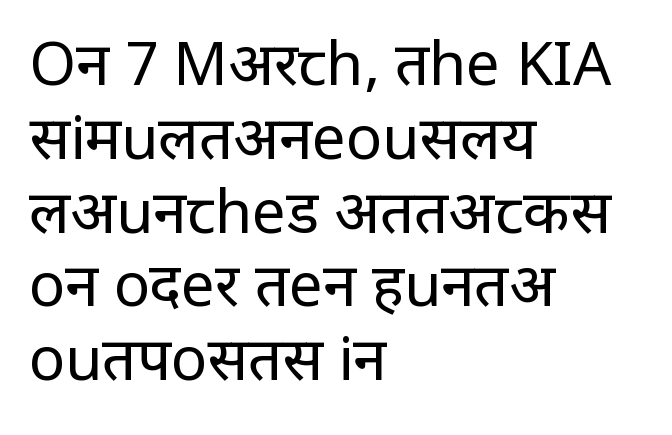
Q: Is the text bold? A: No.
Q: Is the text italic (slanted)? A: No, it is upright.
Q: Is the typeface a serif or a sans-serif typeface? A: Sans-serif.
Q: Is the text underlined? A: No.
Q: How is the paragraph aligned? A: Left-aligned.
Q: Is the spacing between letters normal or unusually wide? A: Normal.
Q: Width (condensed, normal, or wide)? A: Condensed.
Q: Stroke contrast? A: Low.
Q: x-height? A: Large.
Q: Monospaced? A: No.
